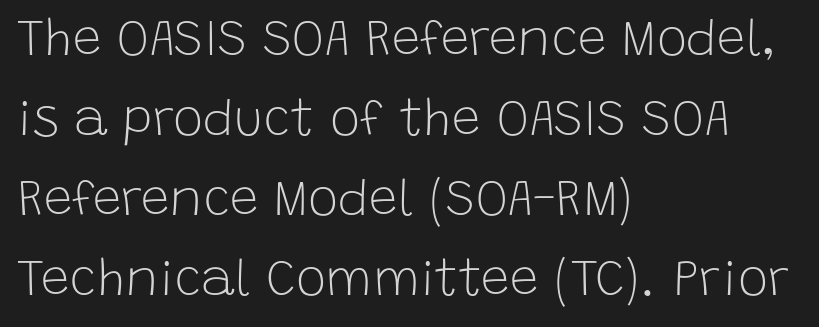
The characters display no serif detailing; their extremities are plain. The characters are drawn with everyday or finer stroke widths. The rows are spaced the way most documents space them. The type sits square on the baseline with zero lean. The passage is arranged the way most books set body copy — flush left.
